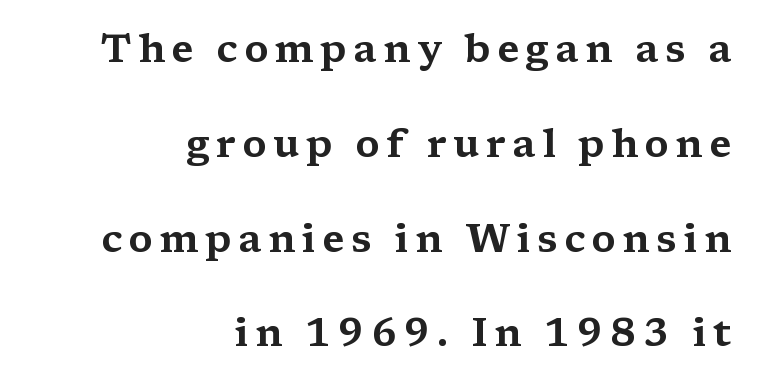
The image shows 39 px wide serif type, upright; set right-aligned, loose line spacing (2.43x), not underlined; medium stroke contrast and a medium x-height.
